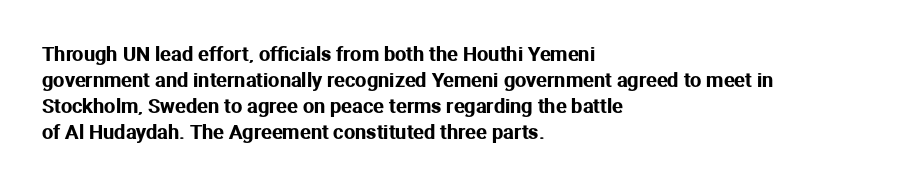
Q: Is the text italic (slanted)? A: No, it is upright.
Q: Is the text underlined? A: No.
Q: How is the paragraph aligned? A: Left-aligned.
Q: Is the spacing between letters normal or unusually wide? A: Normal.
Q: Is the spacing between lines tight, normal or loose? A: Normal.
